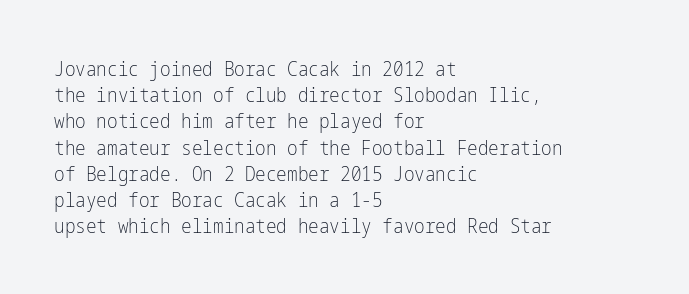
{"italic": "no", "bold": "no", "underline": "no", "align": "left", "line_spacing": "normal", "line_spacing_ratio": 1.31, "letter_spacing": "normal", "letter_spacing_em": 0.0, "glyph_px": 20}
